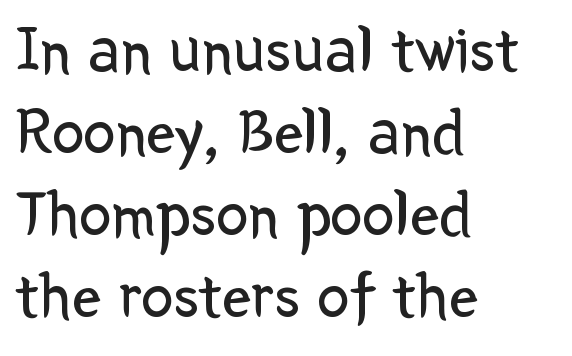
Spacing verdict: proportional, widths tailored to each character. This is the regular roman posture of the typeface. Baseline-to-baseline distance is the conventional proportion of letter height. Short note: letters normally spaced. Compared with a typical body face, this is equally light or lighter still. Unmarked baselines from the first word to the last.
